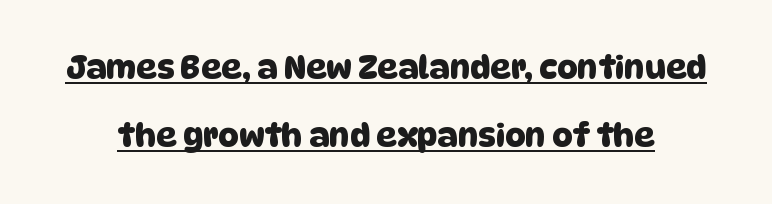
{"serif": "no", "width": "normal", "stroke_contrast": "low", "x_height": "large", "monospaced": "no", "underline": "yes", "line_spacing": "loose", "line_spacing_ratio": 2.13, "letter_spacing": "normal", "letter_spacing_em": 0.0, "glyph_px": 32}
